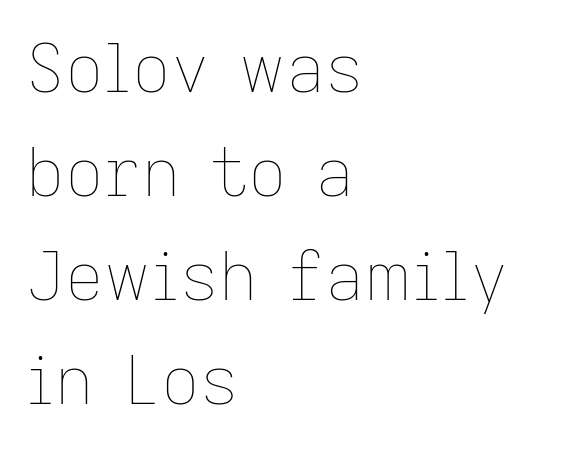
{"italic": "no", "bold": "no", "weight": "thin", "width": "normal", "stroke_contrast": "low", "x_height": "medium", "monospaced": "no", "underline": "no", "align": "left", "line_spacing": "normal", "line_spacing_ratio": 1.55, "letter_spacing": "normal", "letter_spacing_em": 0.0, "glyph_px": 67}
